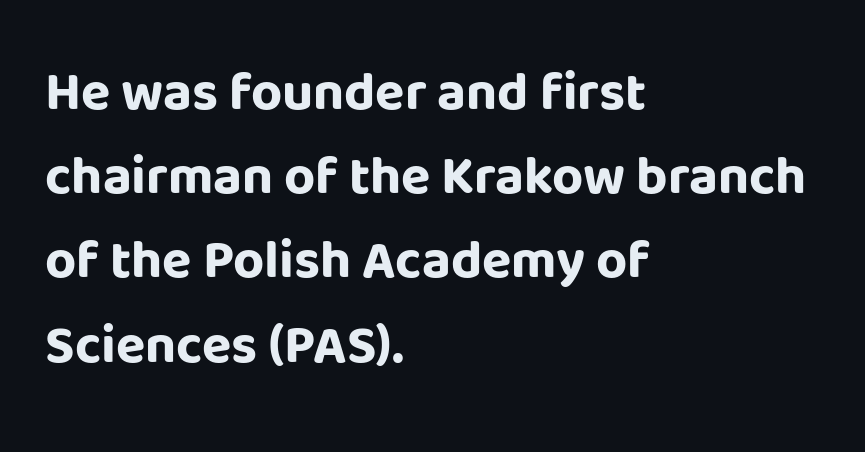
Q: Is the text bold? A: Yes.
Q: Is the text italic (slanted)? A: No, it is upright.
Q: Is the typeface a serif or a sans-serif typeface? A: Sans-serif.
Q: Is the text underlined? A: No.
Q: How is the paragraph aligned? A: Left-aligned.
Q: Is the spacing between letters normal or unusually wide? A: Normal.
Q: Is the spacing between lines tight, normal or loose? A: Normal.
Q: Width (condensed, normal, or wide)? A: Normal.
Q: Stroke contrast? A: Low.
Q: x-height? A: Large.
Q: Monospaced? A: No.
